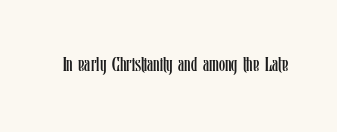
Posture: upright roman. Short note: letters normally spaced. The weight would be labelled regular, book, light, or lighter still. Lines of text with bare space underneath.
